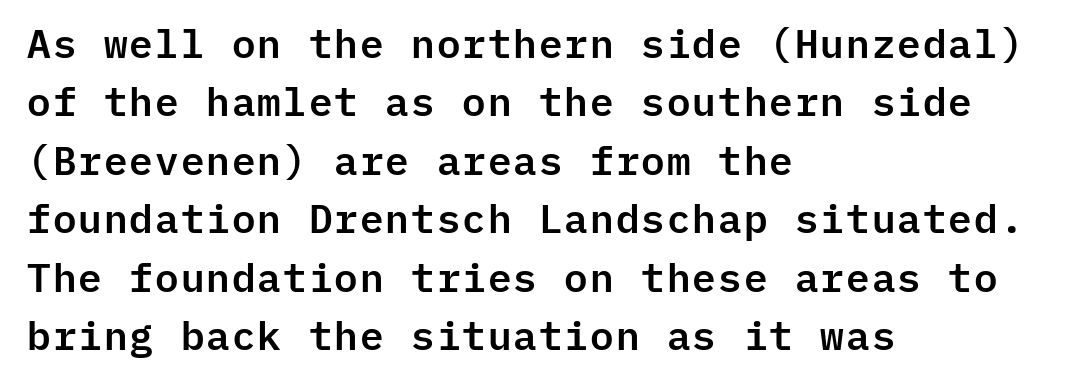
Caption: standard tracking, unaltered. Horizontal alignment here is leftward, the default for most running prose. The passage shown stacks its lines at a standard gap. The space beneath each line is pristine and unruled.
